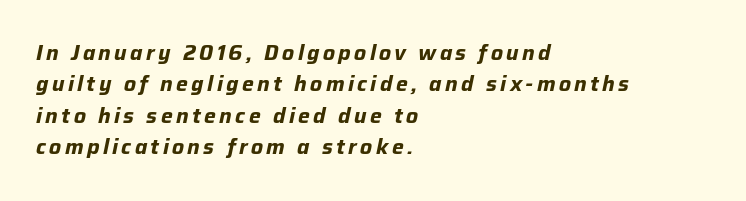
The image shows 21 px bold type, italic (leaning right); set left-aligned, normal line spacing (1.5x), not underlined.
